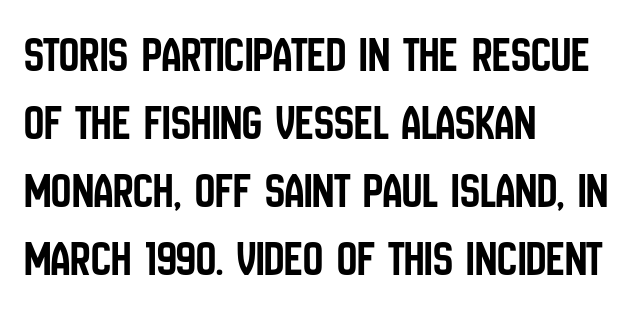
Q: Is the text italic (slanted)? A: No, it is upright.
Q: Is the typeface a serif or a sans-serif typeface? A: Sans-serif.
Q: Is the text underlined? A: No.
Q: How is the paragraph aligned? A: Left-aligned.
Q: Is the spacing between letters normal or unusually wide? A: Normal.
Q: Is the spacing between lines tight, normal or loose? A: Normal.
Q: Width (condensed, normal, or wide)? A: Condensed.
Q: Stroke contrast? A: Low.
Q: x-height? A: Large.
Q: Monospaced? A: No.
